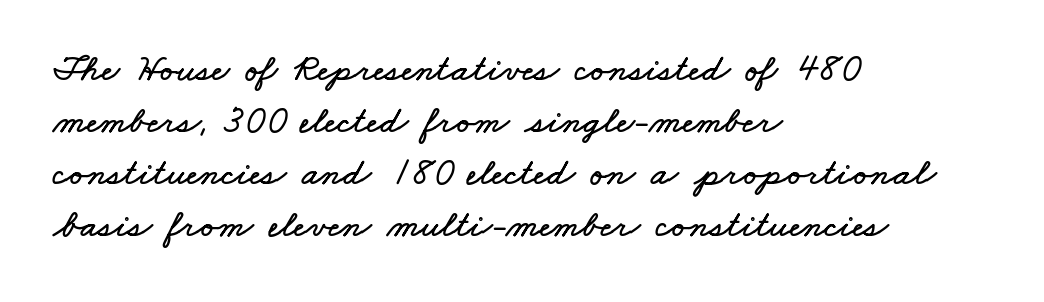
Q: Is the text underlined? A: No.
Q: How is the paragraph aligned? A: Left-aligned.
Q: Is the spacing between letters normal or unusually wide? A: Normal.
Q: Is the spacing between lines tight, normal or loose? A: Normal.
Q: Width (condensed, normal, or wide)? A: Wide.
Q: Stroke contrast? A: Low.
Q: x-height? A: Small.
Q: Monospaced? A: No.
